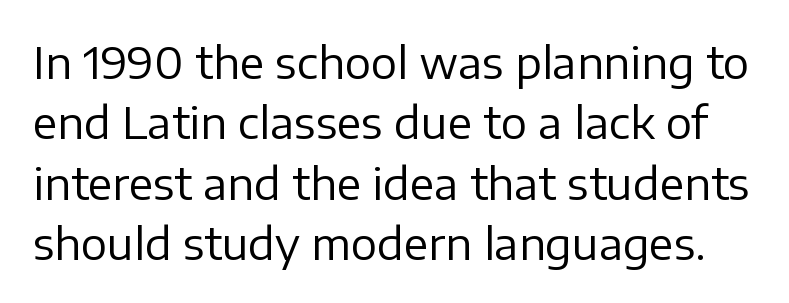
{"serif": "no", "italic": "no", "bold": "no", "weight": "regular", "width": "normal", "stroke_contrast": "low", "x_height": "medium", "monospaced": "no", "underline": "no", "line_spacing": "normal", "line_spacing_ratio": 1.37, "letter_spacing": "normal", "letter_spacing_em": 0.0, "glyph_px": 44}
